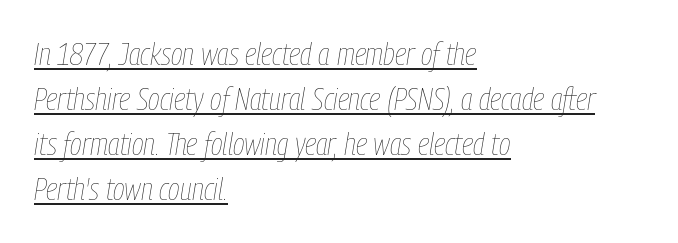
Q: Is the text bold? A: No.
Q: Is the text italic (slanted)? A: Yes, it leans right by about 9 degrees.
Q: Is the text underlined? A: Yes.
Q: How is the paragraph aligned? A: Left-aligned.
Q: Is the spacing between letters normal or unusually wide? A: Normal.
Q: Is the spacing between lines tight, normal or loose? A: Normal.
Q: Width (condensed, normal, or wide)? A: Condensed.
Q: Stroke contrast? A: Low.
Q: x-height? A: Medium.
Q: Monospaced? A: No.
